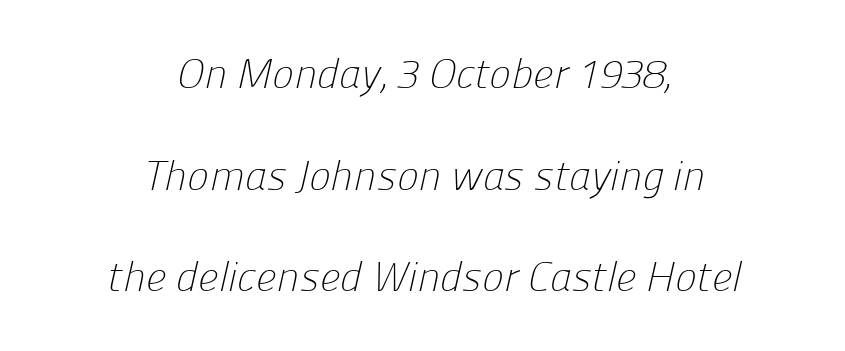
{"serif": "no", "bold": "no", "weight": "light", "width": "normal", "stroke_contrast": "low", "x_height": "medium", "monospaced": "no", "underline": "no", "align": "center", "line_spacing": "loose", "line_spacing_ratio": 2.48, "letter_spacing": "normal", "letter_spacing_em": 0.0, "glyph_px": 41}
